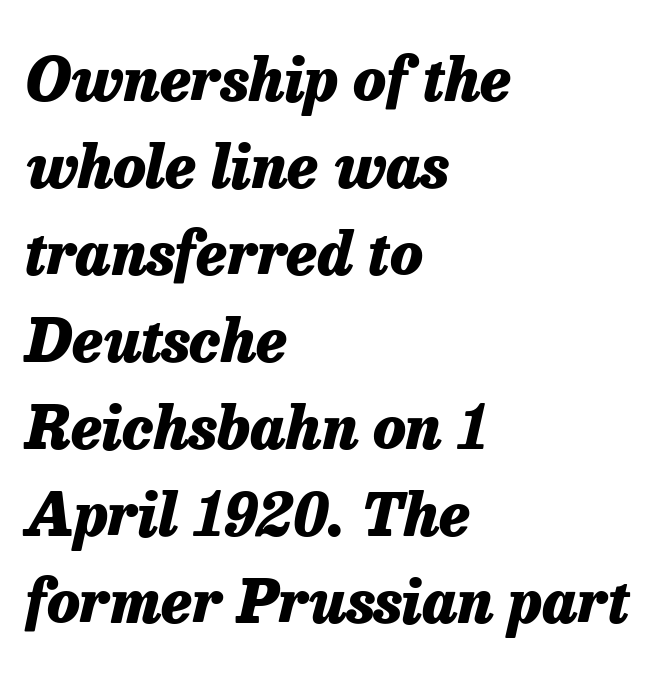
Heavy, bold letterforms. These lines are rendered in a variable-pitch font. You could call the tracking neutral — neither tight nor loose. Underline: absent. Observe the lean: these are italic letterforms.
